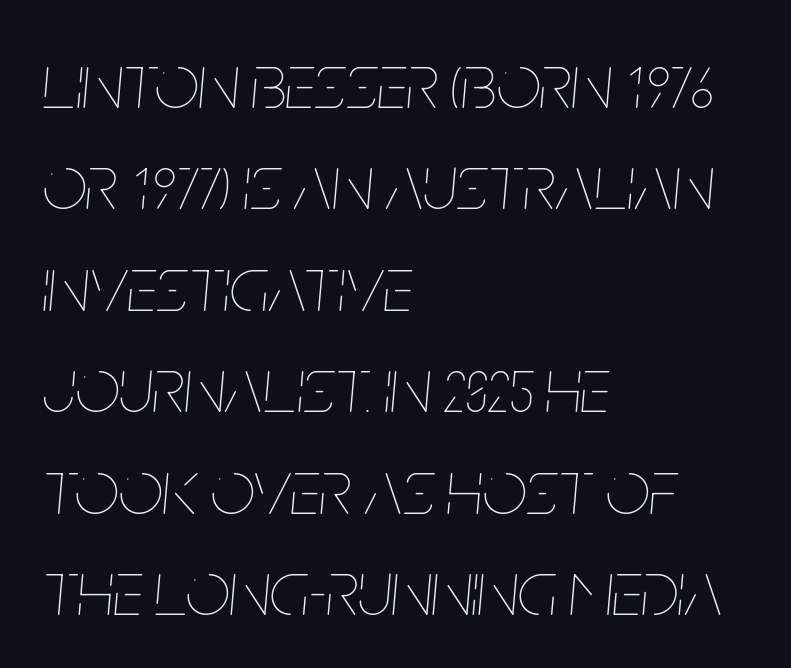
Q: Is the text bold? A: No.
Q: Is the text italic (slanted)? A: Yes, it leans right by about 5 degrees.
Q: Is the text underlined? A: No.
Q: How is the paragraph aligned? A: Left-aligned.
Q: Is the spacing between letters normal or unusually wide? A: Normal.
Q: Is the spacing between lines tight, normal or loose? A: Normal.
Q: Width (condensed, normal, or wide)? A: Condensed.
Q: Stroke contrast? A: Low.
Q: x-height? A: Large.
Q: Monospaced? A: No.
